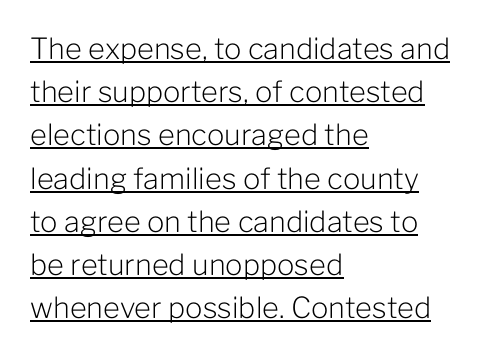
Think of a printed novel: that variable character pitch is what you see here. Emphasis is given by a line drawn under the lettering. Characters follow at the spacing the type designer built in. These lines were composed using upright roman letters.
